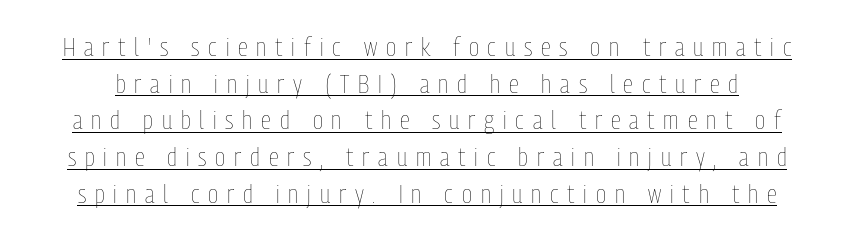
{"italic": "no", "bold": "no", "underline": "yes", "line_spacing": "normal", "line_spacing_ratio": 1.41, "letter_spacing": "wide", "letter_spacing_em": 0.34, "glyph_px": 26}
